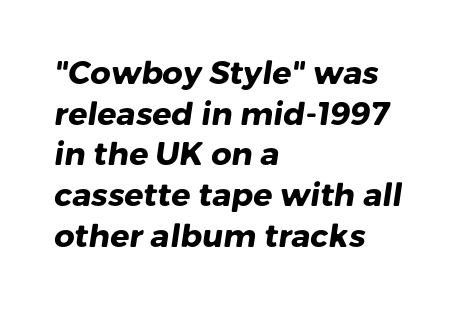
The image shows 32 px heavy sans-serif type; set left-aligned, normal line spacing (1.27x), normal letter spacing, not underlined; low stroke contrast and a medium x-height.
